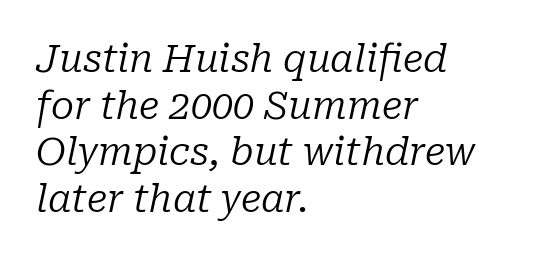
The image shows 38 px regular-weight serif type, italic (leaning right); set left-aligned, line spacing 1.23x, normal letter spacing, not underlined; low stroke contrast and a medium x-height.
